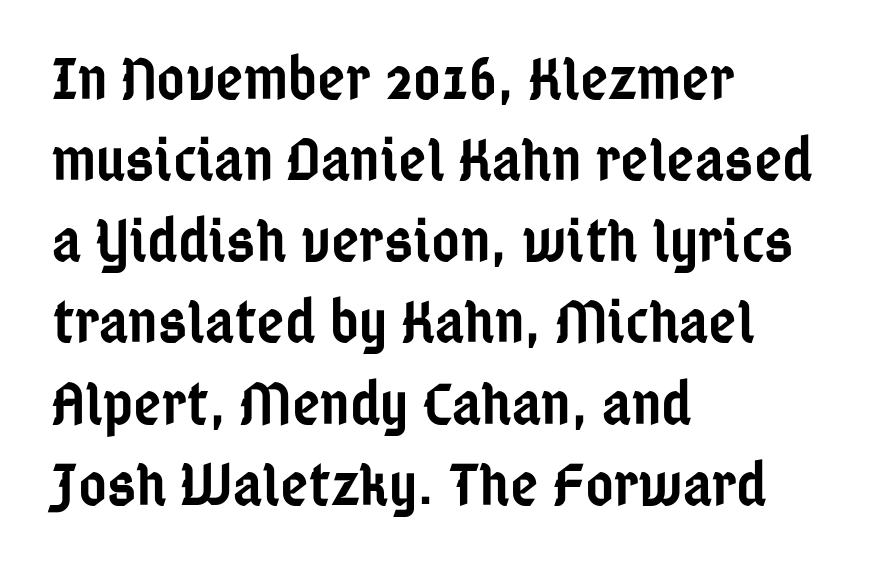
The image shows 61 px semibold, condensed sans-serif type, upright; set left-aligned, normal line spacing (1.33x), normal letter spacing, not underlined; low stroke contrast and a medium x-height.
